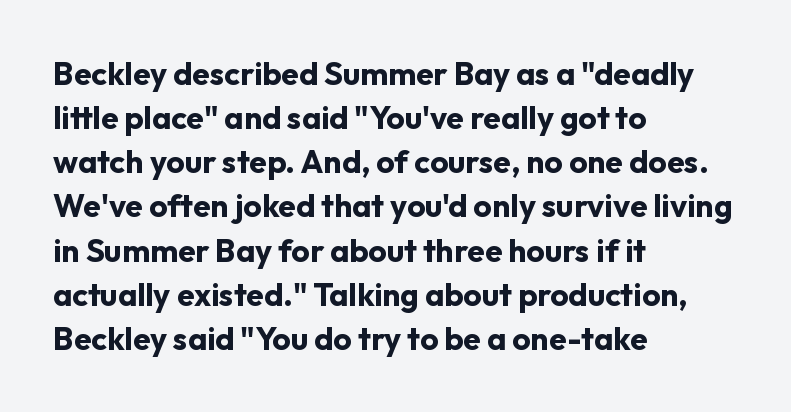
The line texture is even and compact thanks to regular tracking. Pretty heavy lettering here — definitely bold. These lines are rendered in a variable-pitch font. In terms of letterform style, serifs are entirely absent.
